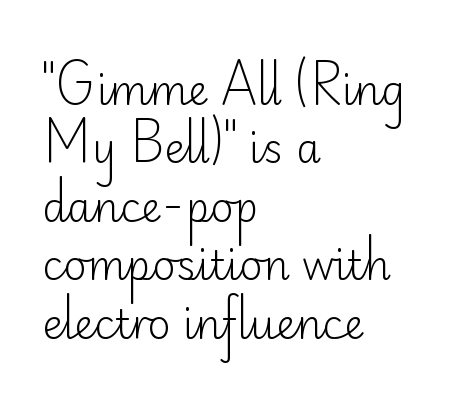
Rows of type keep a routine distance in the vertical direction. Tall strokes in this sample are plumb rather than angled. Look at the tracking — it's just the regular setting, nothing added. Nothing heavy about these letters — not bold at all. Think of a printed novel: that variable character pitch is what you see here. The paragraph shown leans on its left margin.
